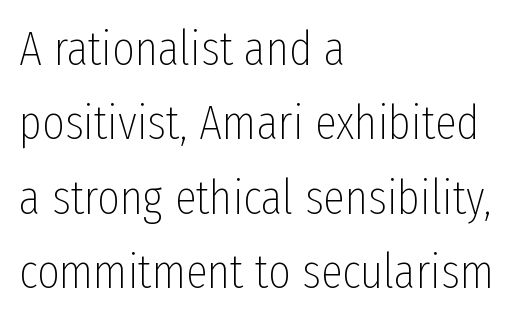
The image shows 49 px thin, condensed sans-serif type, upright; set left-aligned, normal line spacing (1.52x), normal letter spacing, not underlined; low stroke contrast and a medium x-height.
